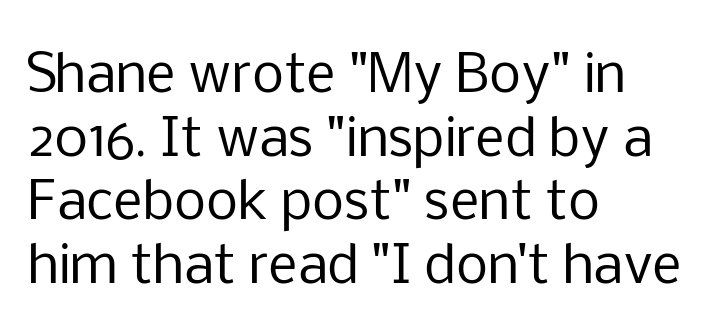
Q: Is the text bold? A: No.
Q: Is the text italic (slanted)? A: No, it is upright.
Q: Is the typeface a serif or a sans-serif typeface? A: Sans-serif.
Q: Is the text underlined? A: No.
Q: How is the paragraph aligned? A: Left-aligned.
Q: Is the spacing between letters normal or unusually wide? A: Normal.
Q: Is the spacing between lines tight, normal or loose? A: Normal.
Q: Width (condensed, normal, or wide)? A: Normal.
Q: Stroke contrast? A: Low.
Q: x-height? A: Medium.
Q: Monospaced? A: No.
